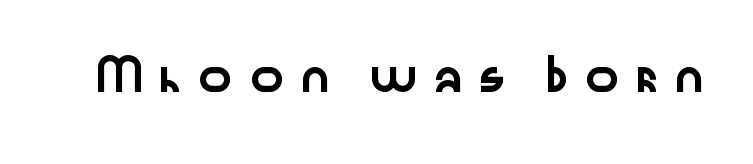
Q: Is the text italic (slanted)? A: No, it is upright.
Q: Is the typeface a serif or a sans-serif typeface? A: Sans-serif.
Q: Is the text underlined? A: No.
Q: Is the spacing between letters normal or unusually wide? A: Unusually wide.
Q: Width (condensed, normal, or wide)? A: Wide.
Q: Stroke contrast? A: Low.
Q: x-height? A: Medium.
Q: Monospaced? A: No.
